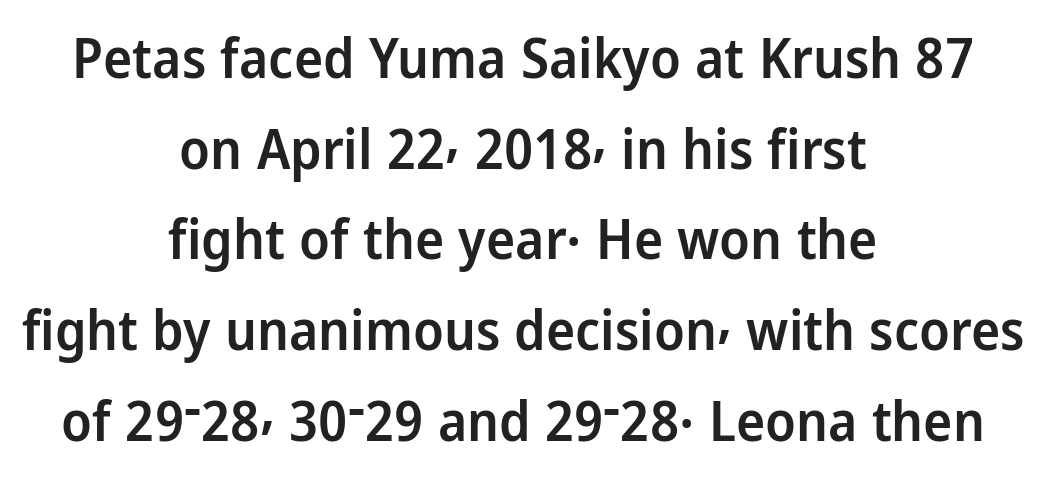
Rendered with straight, roman letterforms. Students, observe: this is what conventionally led text looks like. The typesetting leans somewhat heavy: a semibold. Think of a printed novel: that variable character pitch is what you see here.
